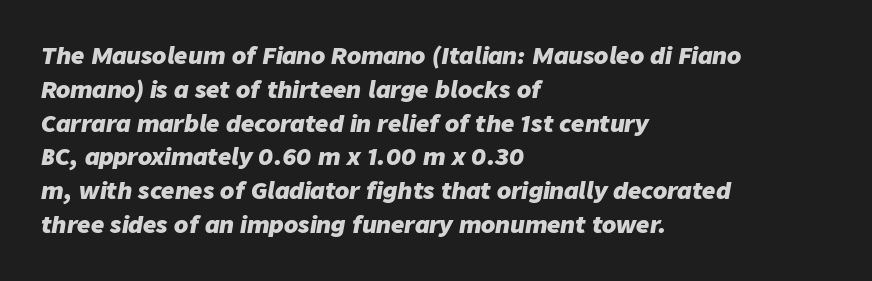
Q: Is the text bold? A: Yes.
Q: Is the text italic (slanted)? A: Yes, it leans right by about 9 degrees.
Q: Is the text underlined? A: No.
Q: How is the paragraph aligned? A: Left-aligned.
Q: Is the spacing between letters normal or unusually wide? A: Normal.
Q: Is the spacing between lines tight, normal or loose? A: Normal.
